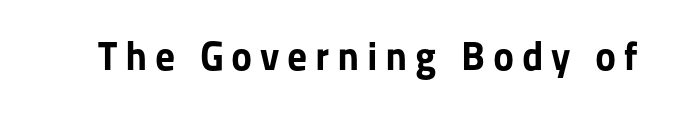
The image shows 40 px bold sans-serif type, upright; set not underlined; low stroke contrast and a medium x-height.
